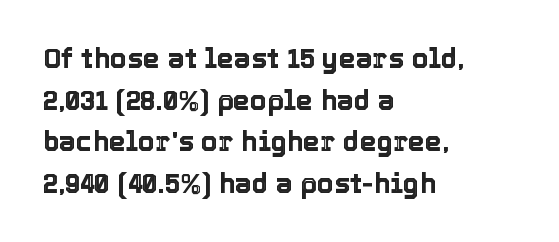
Q: Is the text italic (slanted)? A: No, it is upright.
Q: Is the text underlined? A: No.
Q: How is the paragraph aligned? A: Left-aligned.
Q: Is the spacing between letters normal or unusually wide? A: Normal.
Q: Is the spacing between lines tight, normal or loose? A: Normal.
